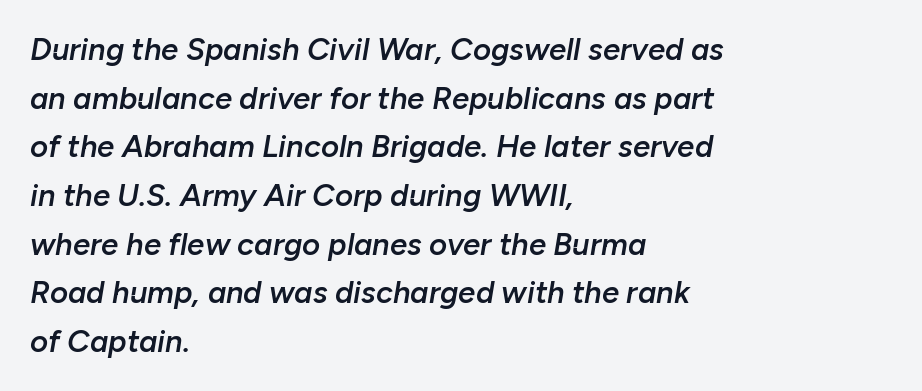
{"italic": "yes", "lean": "right", "slant_degrees": 10, "bold": "semi", "weight": "semibold", "width": "normal", "stroke_contrast": "low", "x_height": "medium", "monospaced": "no", "underline": "no", "align": "left", "line_spacing": "normal", "line_spacing_ratio": 1.57, "letter_spacing": "normal", "letter_spacing_em": 0.0, "glyph_px": 31}
